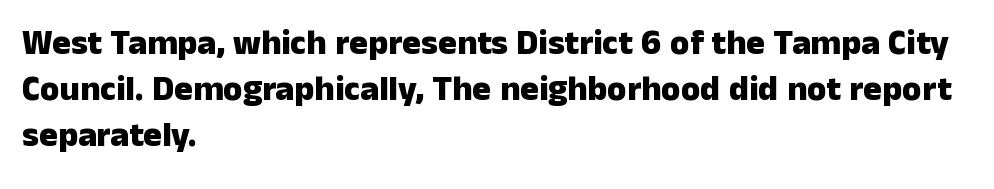
Q: Is the text bold? A: Yes.
Q: Is the text italic (slanted)? A: No, it is upright.
Q: Is the typeface a serif or a sans-serif typeface? A: Sans-serif.
Q: Is the text underlined? A: No.
Q: How is the paragraph aligned? A: Left-aligned.
Q: Is the spacing between letters normal or unusually wide? A: Normal.
Q: Is the spacing between lines tight, normal or loose? A: Normal.
Q: Width (condensed, normal, or wide)? A: Normal.
Q: Stroke contrast? A: Low.
Q: x-height? A: Medium.
Q: Monospaced? A: No.
